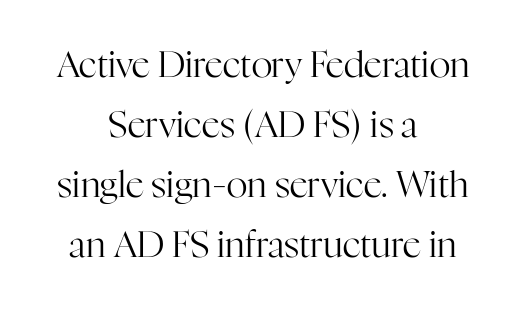
{"serif": "yes", "italic": "no", "bold": "no", "weight": "regular", "width": "normal", "stroke_contrast": "high", "x_height": "medium", "monospaced": "no", "underline": "no", "align": "center", "line_spacing": "normal", "line_spacing_ratio": 1.67, "letter_spacing": "normal", "letter_spacing_em": 0.0, "glyph_px": 36}
